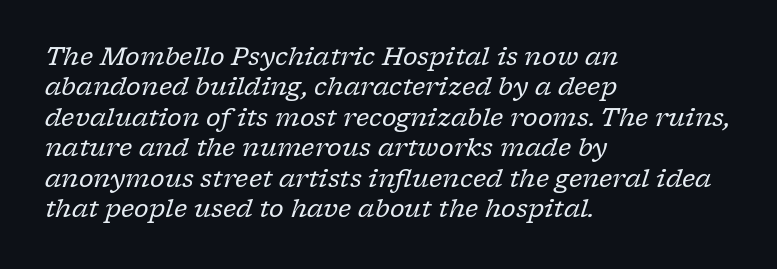
The image shows 25 px text type, italic (leaning right); set left-aligned, line spacing 1.22x, normal letter spacing, not underlined.
